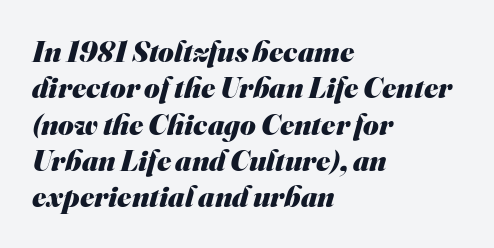
Q: Is the text bold? A: Yes.
Q: Is the typeface a serif or a sans-serif typeface? A: Sans-serif.
Q: Is the text underlined? A: No.
Q: How is the paragraph aligned? A: Left-aligned.
Q: Is the spacing between letters normal or unusually wide? A: Normal.
Q: Width (condensed, normal, or wide)? A: Normal.
Q: Stroke contrast? A: Medium.
Q: x-height? A: Small.
Q: Monospaced? A: No.
